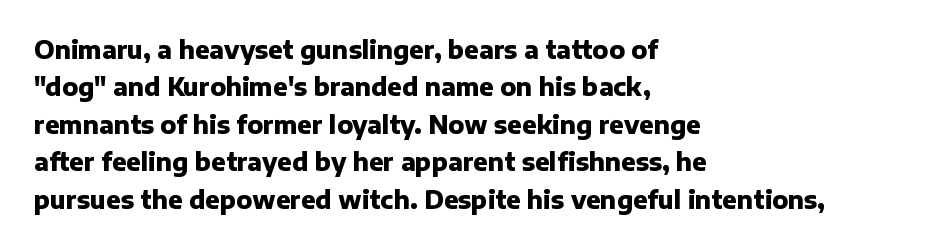
The image shows 24 px bold type, upright; set left-aligned, normal line spacing (1.56x), normal letter spacing, not underlined.
